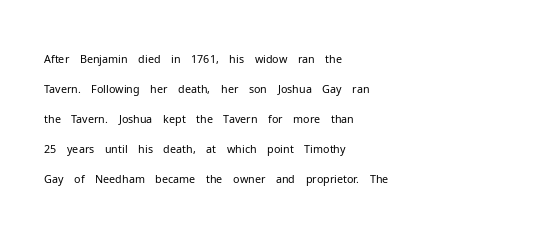
Reading down the column, the eye jumps a familiar distance to each next line. Left-aligned paragraph, ragged on the right. Check under the words: just untouched page. Nope, not italic — everything's standing straight.
